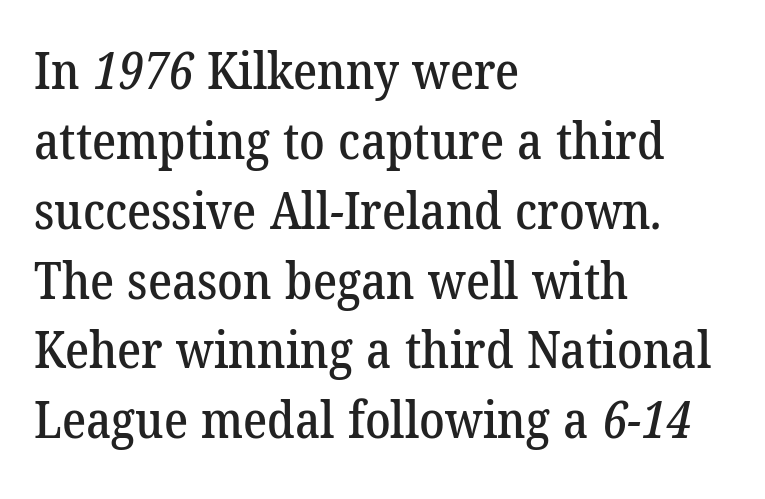
The image shows 51 px serif type; set left-aligned, normal line spacing (1.37x), normal letter spacing, not underlined; low stroke contrast and a medium x-height.
